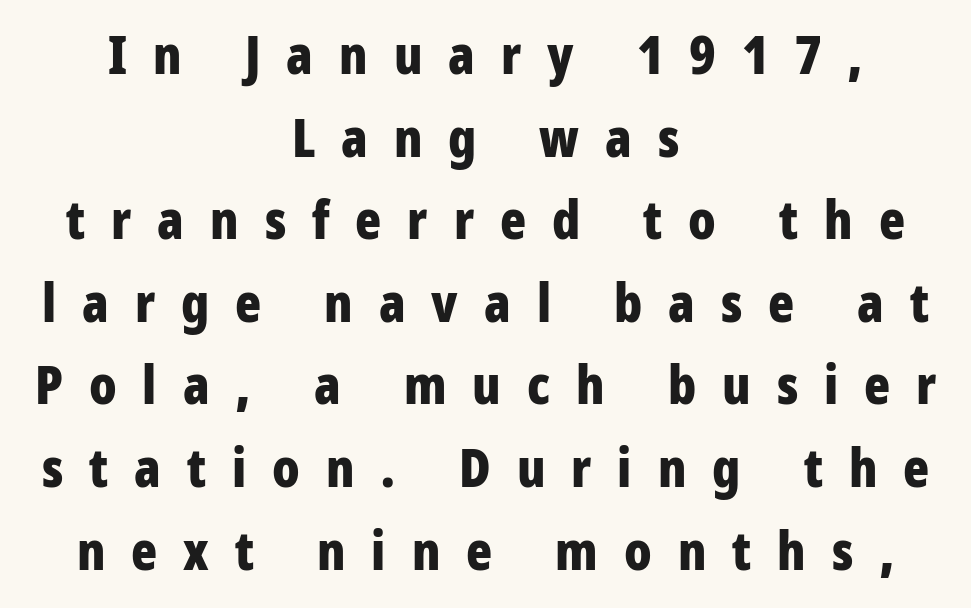
Q: Is the text bold? A: Yes.
Q: Is the text italic (slanted)? A: No, it is upright.
Q: Is the typeface a serif or a sans-serif typeface? A: Sans-serif.
Q: Is the text underlined? A: No.
Q: How is the paragraph aligned? A: Centered.
Q: Is the spacing between letters normal or unusually wide? A: Unusually wide.
Q: Is the spacing between lines tight, normal or loose? A: Normal.
Q: Width (condensed, normal, or wide)? A: Condensed.
Q: Stroke contrast? A: Low.
Q: x-height? A: Large.
Q: Monospaced? A: No.
